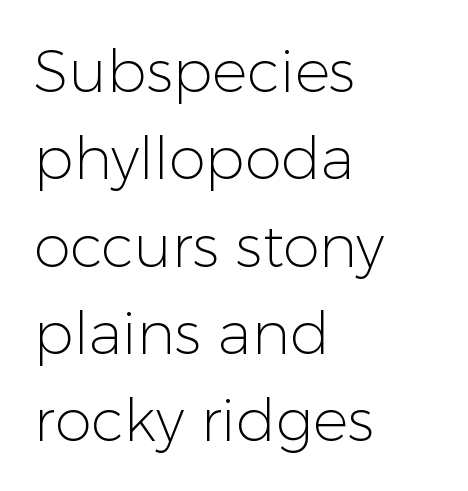
Stroke thickness stays within the range of a standard reading face or lighter. The leading is moderate, giving the passage an even texture. To sum up the face: it is a sans, with no serifs. If you drew a line through each stem, it would be perfectly vertical. Every row of glyphs begins at an identical x-position on the left.
